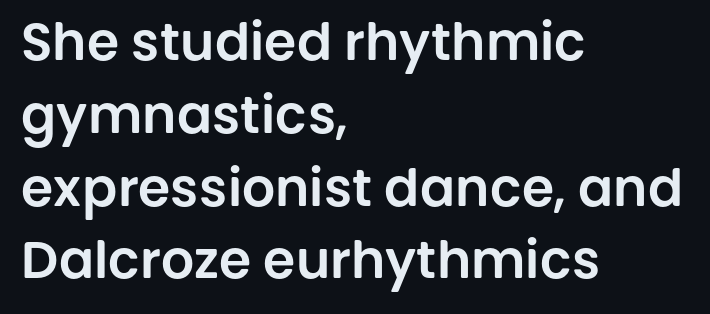
Default kerning and tracking; the words read as compact shapes. Each letter's strokes conclude bluntly, with no projecting serifs. Line starts are locked; line ends wander. Rule under the text: the space is simply empty. Is there much room between lines? A standard amount, neither cramped nor airy.
